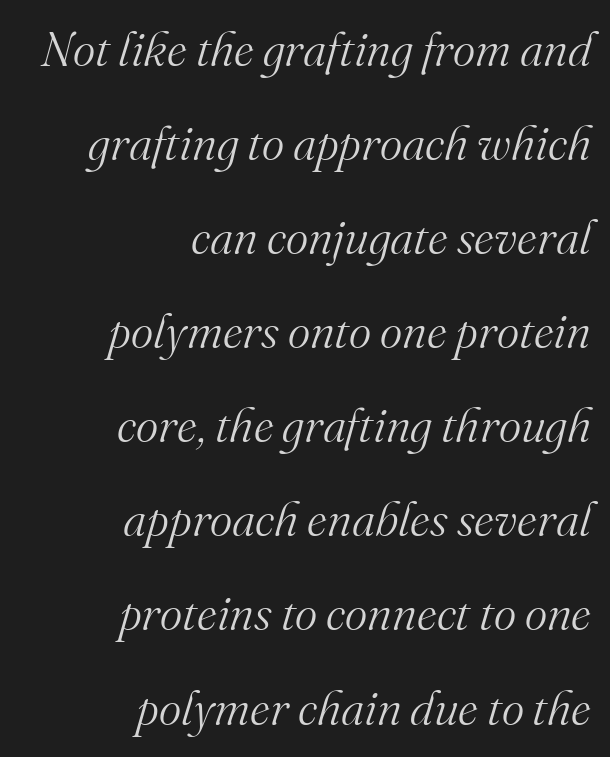
The characters display serif detailing at their extremities. In CSS terms this would be text-align: right. Descenders hang freely into open space. One glance says open: line gaps are wider than usual. Nobody touched the tracking dial on this one.
